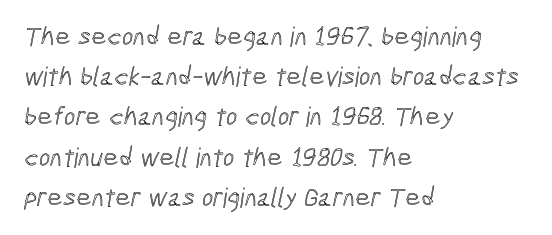
{"underline": "no", "align": "left", "line_spacing": "normal", "line_spacing_ratio": 1.49, "letter_spacing": "normal", "letter_spacing_em": 0.0, "glyph_px": 27}
